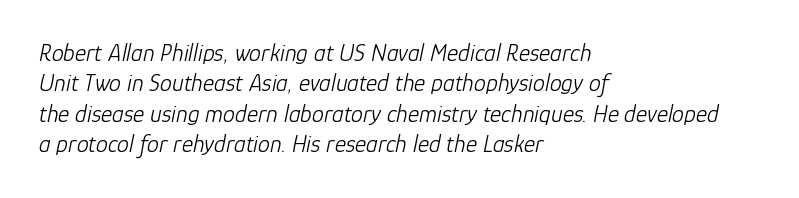
Designer's note — italics engaged. Short note: letters normally spaced. The typesetting does not lean heavy: it is not bold. This rendering features lettering with no underline. The typesetter chose a ragged-right arrangement here. Notice how descenders clear the ascenders below comfortably — that's standard leading.
